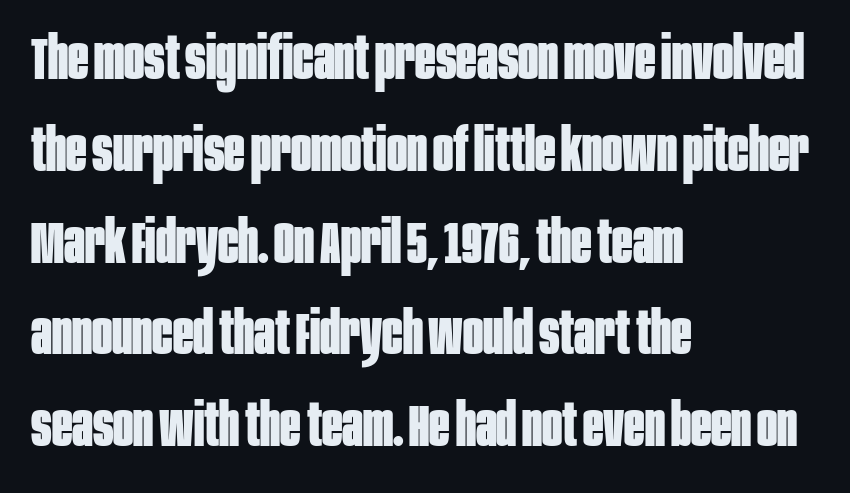
Q: Is the text bold? A: Yes.
Q: Is the text italic (slanted)? A: No, it is upright.
Q: Is the typeface a serif or a sans-serif typeface? A: Sans-serif.
Q: Is the text underlined? A: No.
Q: How is the paragraph aligned? A: Left-aligned.
Q: Is the spacing between letters normal or unusually wide? A: Normal.
Q: Is the spacing between lines tight, normal or loose? A: Normal.
Q: Width (condensed, normal, or wide)? A: Condensed.
Q: Stroke contrast? A: Low.
Q: x-height? A: Large.
Q: Monospaced? A: No.
